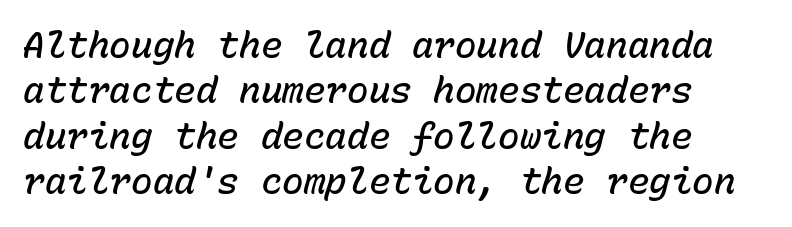
Q: Is the text bold? A: Semi-bold.
Q: Is the text italic (slanted)? A: Yes, it leans right by about 15 degrees.
Q: Is the text underlined? A: No.
Q: How is the paragraph aligned? A: Left-aligned.
Q: Is the spacing between letters normal or unusually wide? A: Normal.
Q: Is the spacing between lines tight, normal or loose? A: Normal.
Q: Width (condensed, normal, or wide)? A: Normal.
Q: Stroke contrast? A: Low.
Q: x-height? A: Medium.
Q: Monospaced? A: Yes.
